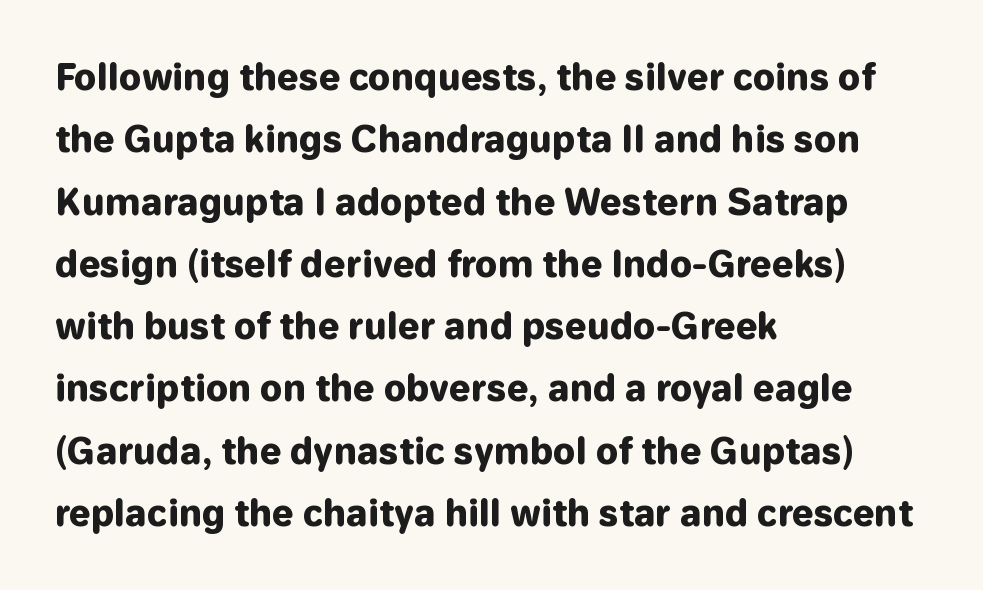
The image shows 35 px heavy sans-serif type, upright; set left-aligned, line spacing 1.78x, normal letter spacing, not underlined; low stroke contrast and a medium x-height.
